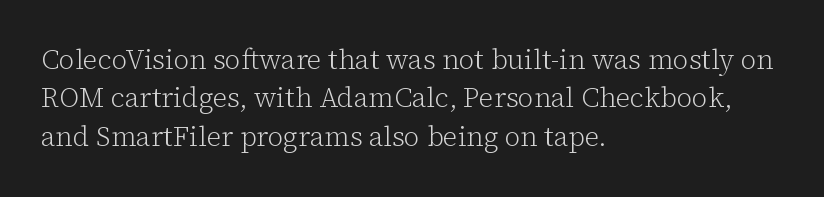
Q: Is the text bold? A: No.
Q: Is the text italic (slanted)? A: No, it is upright.
Q: Is the text underlined? A: No.
Q: How is the paragraph aligned? A: Left-aligned.
Q: Is the spacing between letters normal or unusually wide? A: Normal.
Q: Is the spacing between lines tight, normal or loose? A: Normal.
